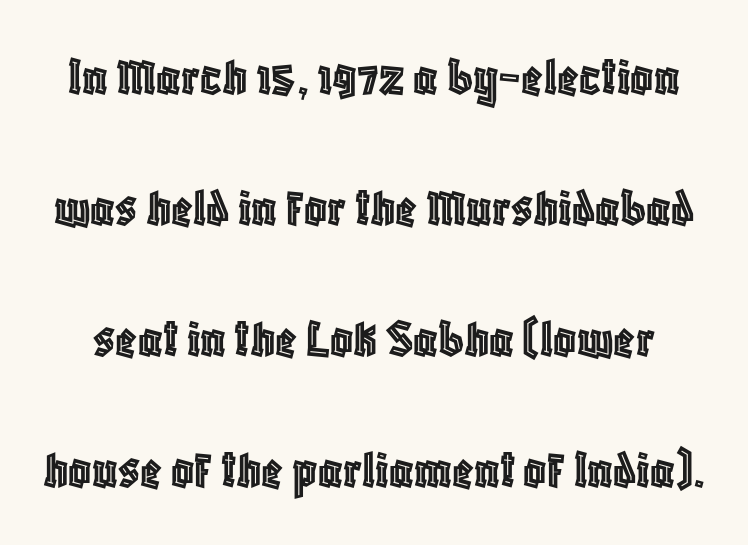
Underline: absent. Do the letters lean? They stand straight. Loosely led — the rows are spread out. A typesetter would call this proportional, since set widths differ per character. The passage shown has conventional tracking throughout.
